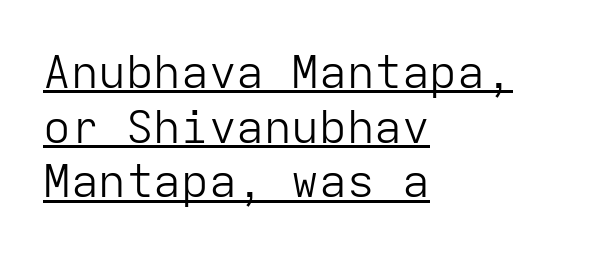
Is this a fixed-width face? Yes — each glyph sits in an identical cell. Between one letter and the next there's only the usual sliver of space. The letters stand upright; this is a roman face. Stems and bowls with no extra thickness — not bold. Decoration check: the copy is underlined.
